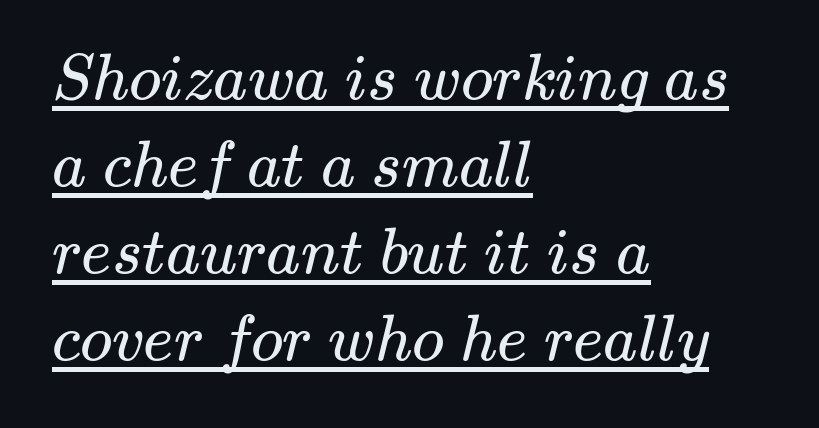
{"serif": "yes", "bold": "no", "weight": "regular", "width": "wide", "stroke_contrast": "medium", "x_height": "small", "monospaced": "no", "underline": "yes", "align": "left", "line_spacing": "normal", "line_spacing_ratio": 1.34, "letter_spacing": "normal", "letter_spacing_em": 0.0, "glyph_px": 65}
